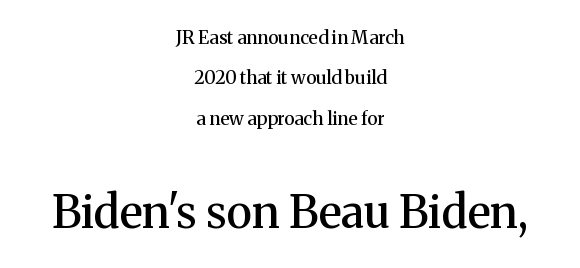
The image shows 45 px semibold serif type, upright; set centered, loose line spacing (2.25x), normal letter spacing, not underlined; the second (bottom) block is 2.5x larger; medium stroke contrast and a medium x-height.
